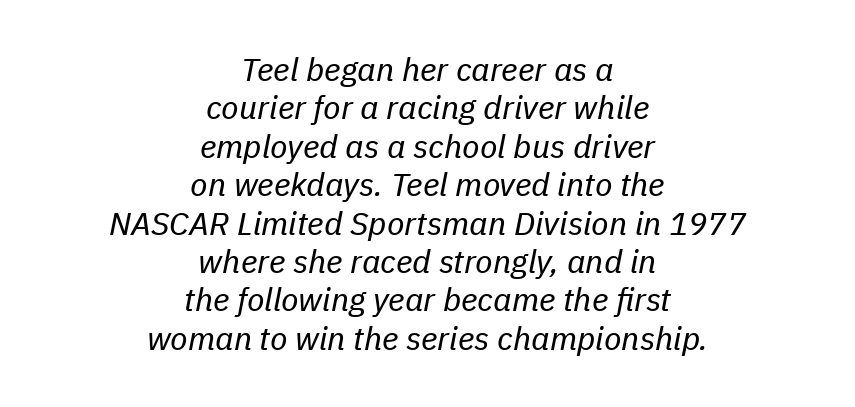
The image shows 32 px regular-weight type, italic (leaning right); set centered, line spacing 1.2x, normal letter spacing, not underlined; low stroke contrast and a medium x-height.
